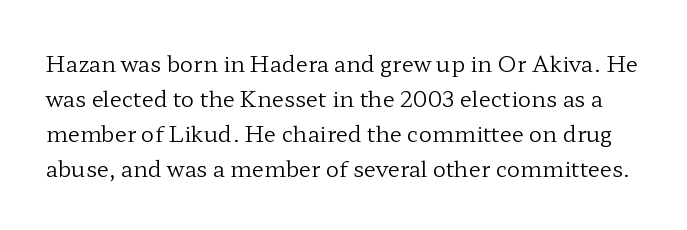
The image shows 22 px text type, upright; set normal line spacing (1.59x), normal letter spacing, not underlined.
